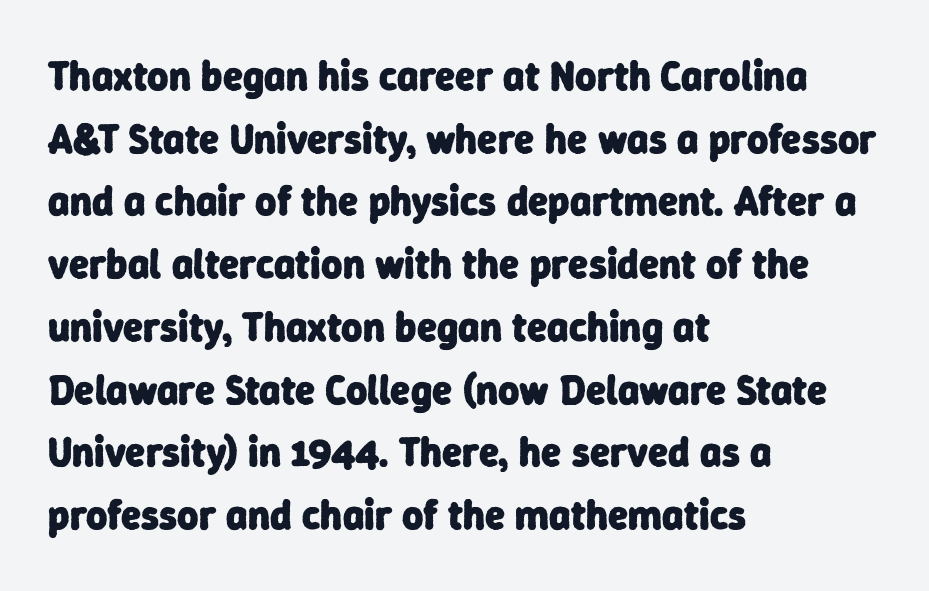
Q: Is the text bold? A: Yes.
Q: Is the typeface a serif or a sans-serif typeface? A: Sans-serif.
Q: Is the text underlined? A: No.
Q: How is the paragraph aligned? A: Left-aligned.
Q: Is the spacing between letters normal or unusually wide? A: Normal.
Q: Is the spacing between lines tight, normal or loose? A: Normal.
Q: Width (condensed, normal, or wide)? A: Normal.
Q: Stroke contrast? A: Low.
Q: x-height? A: Medium.
Q: Monospaced? A: No.
